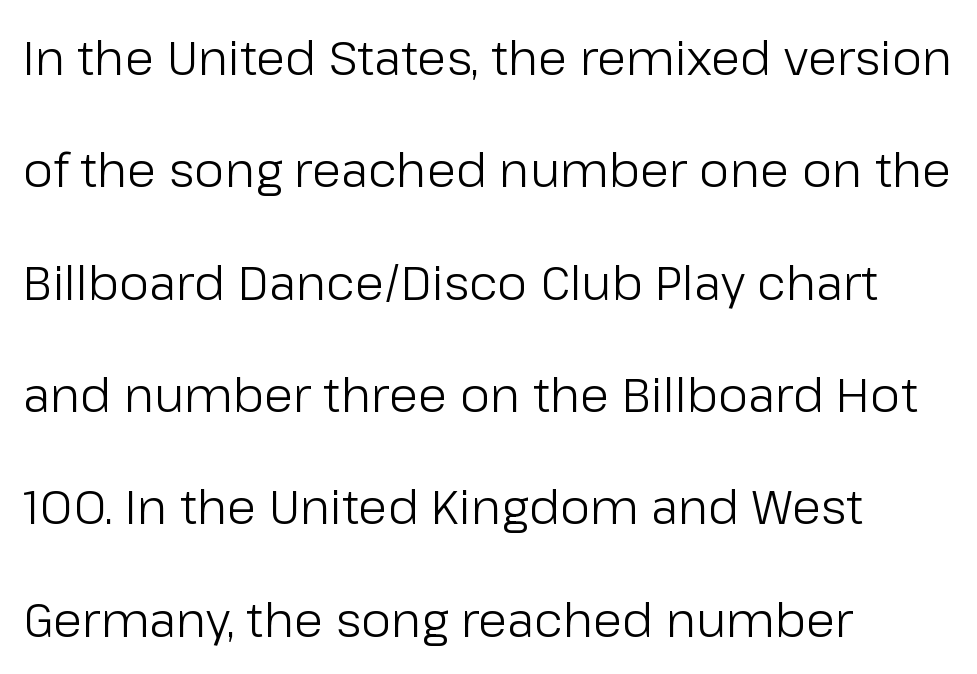
Grotesque or geometric, the face here clearly has no serifs. Italic: no, the glyphs are upright roman. One glance says open: line gaps are wider than usual. The passage shown has conventional tracking throughout.
